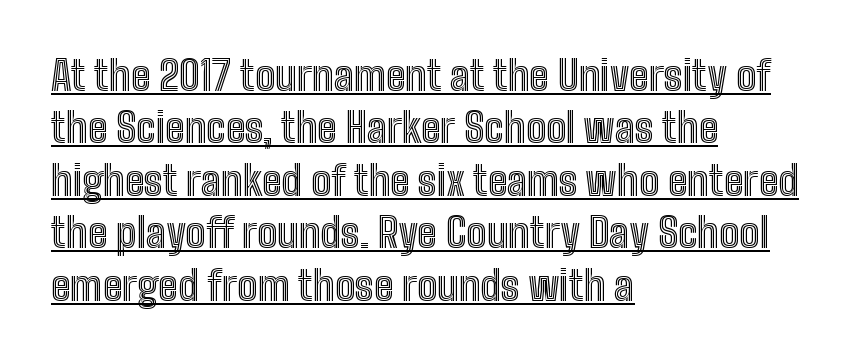
{"italic": "no", "width": "condensed", "x_height": "medium", "monospaced": "no", "underline": "yes", "align": "left", "line_spacing": "normal", "line_spacing_ratio": 1.31, "letter_spacing": "normal", "letter_spacing_em": 0.0, "glyph_px": 40}
